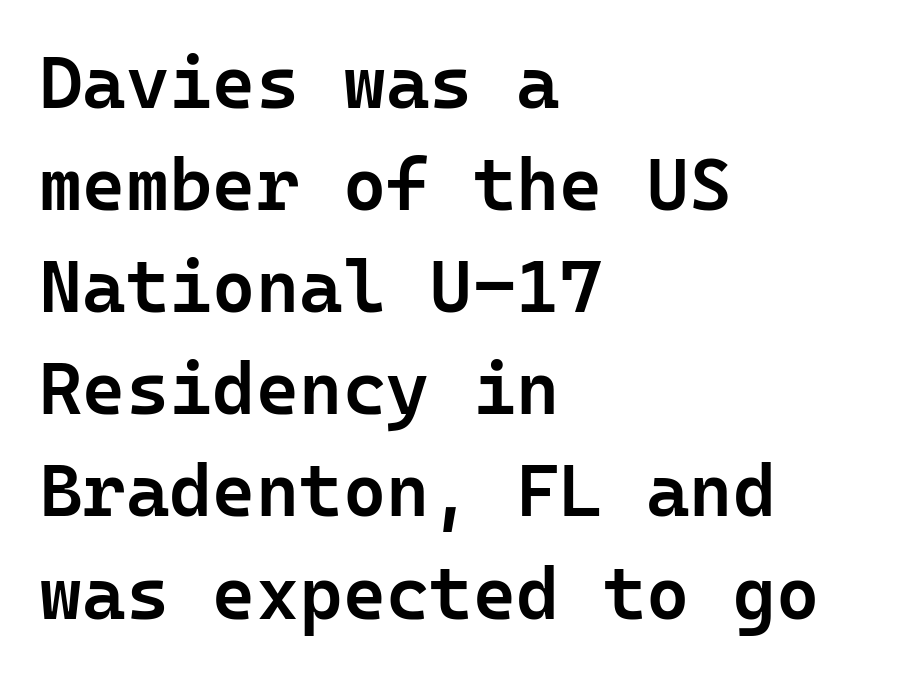
Q: Is the text bold? A: Semi-bold.
Q: Is the text italic (slanted)? A: No, it is upright.
Q: Is the typeface a serif or a sans-serif typeface? A: Sans-serif.
Q: Is the text underlined? A: No.
Q: How is the paragraph aligned? A: Left-aligned.
Q: Is the spacing between letters normal or unusually wide? A: Normal.
Q: Is the spacing between lines tight, normal or loose? A: Normal.
Q: Width (condensed, normal, or wide)? A: Normal.
Q: Stroke contrast? A: Low.
Q: x-height? A: Medium.
Q: Monospaced? A: Yes.
